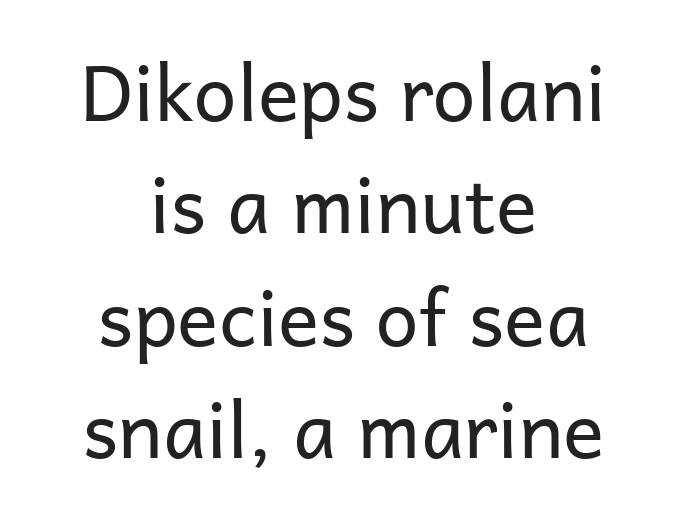
The rendering keeps characters at their native spacing. Underline: absent. Typeset on center — no edge is straight. Rows of type keep a routine distance in the vertical direction. The type sits square on the baseline with zero lean.
